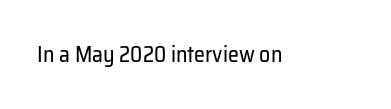
The space directly below the letters is spotless. Quick note: not italic, upright. The line texture is even and compact thanks to regular tracking. These glyphs show unthickened strokes, regular width or finer.
